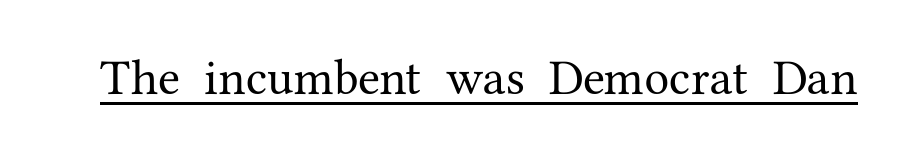
{"serif": "yes", "italic": "no", "width": "normal", "stroke_contrast": "medium", "x_height": "medium", "monospaced": "no", "underline": "yes", "letter_spacing": "normal", "letter_spacing_em": 0.0, "glyph_px": 50}
